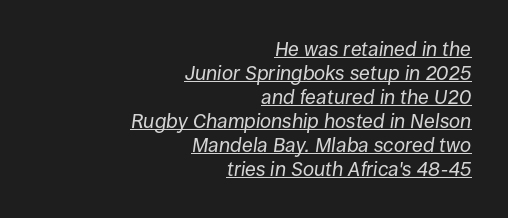
The image shows 20 px text type, italic (leaning right); set right-aligned, line spacing 1.2x, normal letter spacing, underlined.
